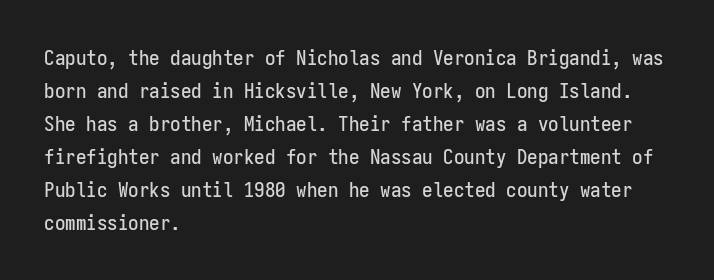
Do the letters lean? They stand straight. You could call the tracking neutral — neither tight nor loose. The passage shown is not underscored anywhere. The ragged edge is on the right, which tells us the setting is flush left. Students, observe: this is what conventionally led text looks like.
